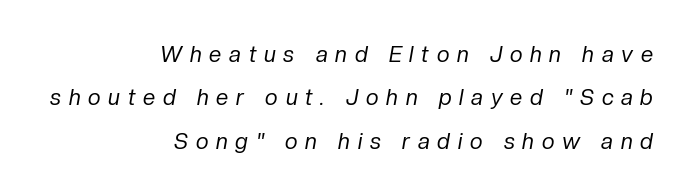
Weight: in the light-to-regular range. Letter spacing: wide. A clean baseline with only descenders dipping below it. If you drew a ruler down the right edge, every line would touch it. The letters are slanted; this is an italic face. Does the leading feel generous? Absolutely, it's lavish.
